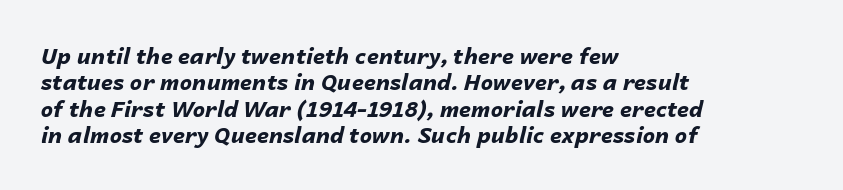
Q: Is the text bold? A: Yes.
Q: Is the text italic (slanted)? A: Yes, it leans right by about 14 degrees.
Q: Is the text underlined? A: No.
Q: How is the paragraph aligned? A: Left-aligned.
Q: Is the spacing between letters normal or unusually wide? A: Normal.
